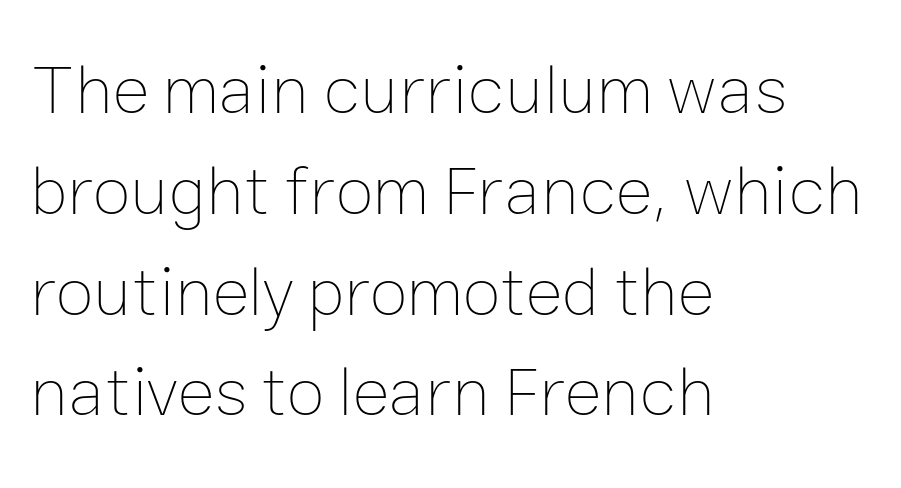
The image shows 70 px thin type, upright; set left-aligned, normal line spacing (1.44x), normal letter spacing, not underlined; low stroke contrast and a medium x-height.
